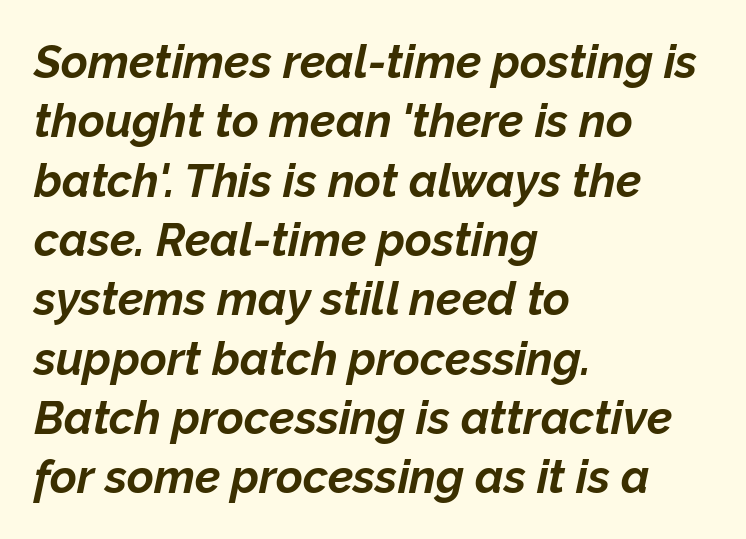
{"italic": "yes", "lean": "right", "slant_degrees": 12, "bold": "yes", "weight": "bold", "width": "normal", "stroke_contrast": "low", "x_height": "medium", "monospaced": "no", "underline": "no", "align": "left", "line_spacing": "normal", "line_spacing_ratio": 1.29, "letter_spacing": "normal", "letter_spacing_em": 0.0, "glyph_px": 46}
